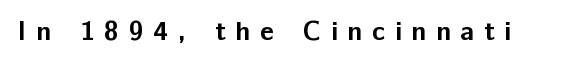
{"italic": "no", "bold": "yes", "underline": "no", "letter_spacing": "wide", "letter_spacing_em": 0.36, "glyph_px": 27}
